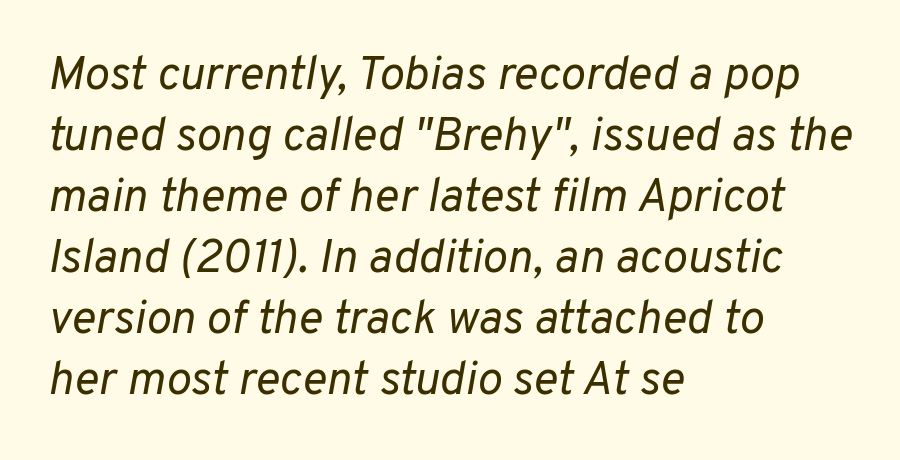
Q: Is the text bold? A: No.
Q: Is the text italic (slanted)? A: Yes, it leans right by about 10 degrees.
Q: Is the text underlined? A: No.
Q: How is the paragraph aligned? A: Left-aligned.
Q: Is the spacing between letters normal or unusually wide? A: Normal.
Q: Is the spacing between lines tight, normal or loose? A: Normal.
Q: Width (condensed, normal, or wide)? A: Normal.
Q: Stroke contrast? A: Low.
Q: x-height? A: Medium.
Q: Monospaced? A: No.
